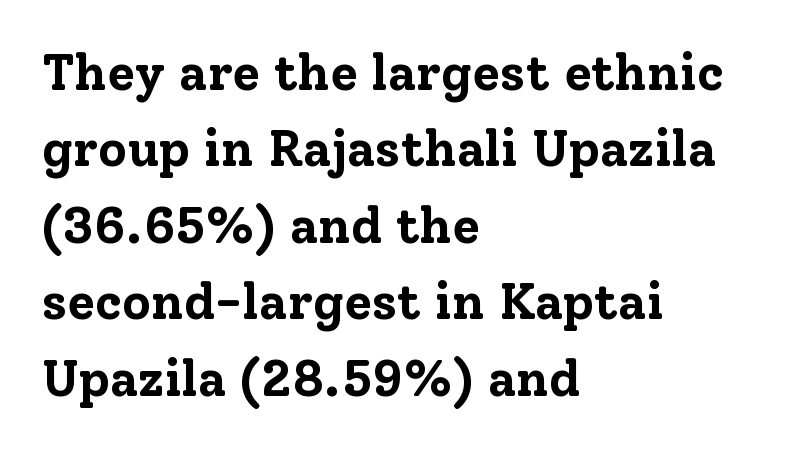
The image shows 50 px bold serif type, upright; set left-aligned, normal line spacing (1.53x), normal letter spacing, not underlined; low stroke contrast and a medium x-height.
